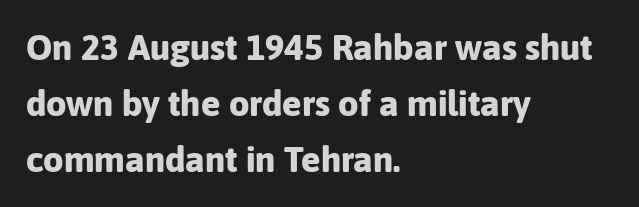
Visually the block forms a straight wall on the left and a jagged coastline on the right. The vertical gap from one line to the next is medium. What stands out about the letter spacing? Nothing — it is the standard amount. Serifs: no, the terminals of the letterforms are clean.
